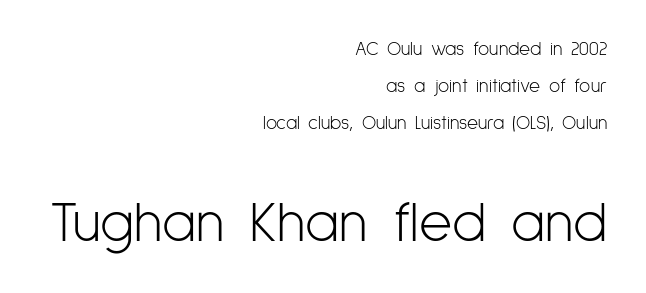
Each row of text sits above clean, open space. Proportional: the letters do not fall into vertical columns. Designer's note — italics off, roman on. Horizontally, the lines are justified to the trailing edge only.
